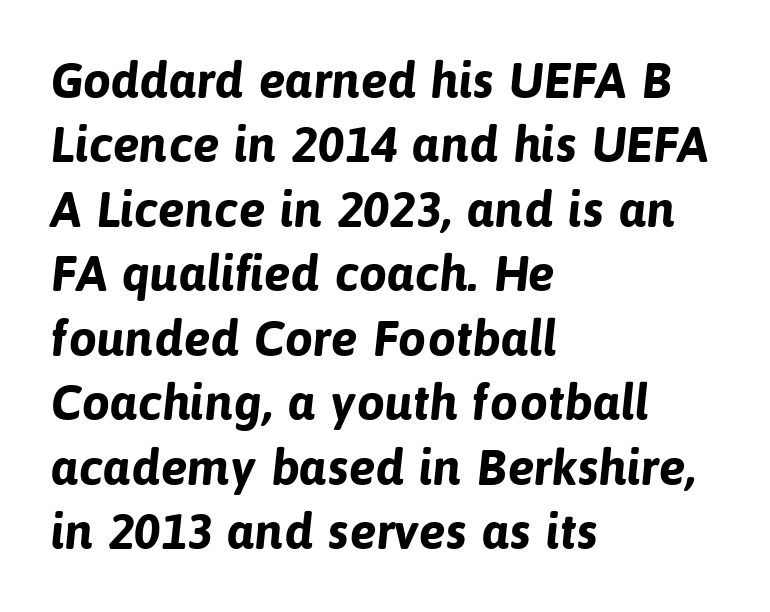
Q: Is the text bold? A: Yes.
Q: Is the typeface a serif or a sans-serif typeface? A: Sans-serif.
Q: Is the text underlined? A: No.
Q: How is the paragraph aligned? A: Left-aligned.
Q: Is the spacing between letters normal or unusually wide? A: Normal.
Q: Is the spacing between lines tight, normal or loose? A: Normal.
Q: Width (condensed, normal, or wide)? A: Normal.
Q: Stroke contrast? A: Low.
Q: x-height? A: Medium.
Q: Monospaced? A: No.
